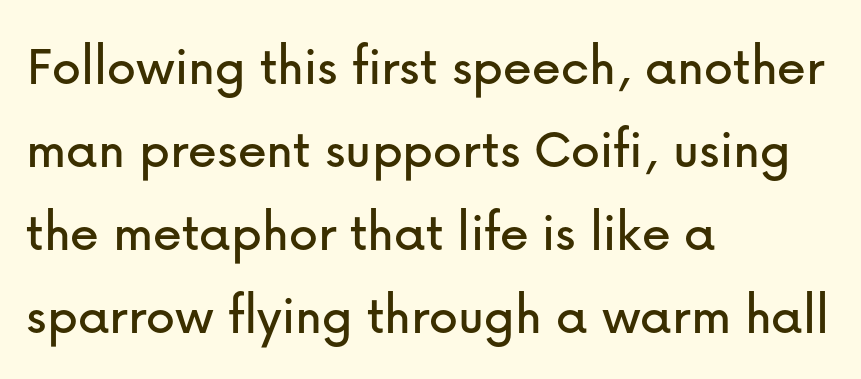
The image shows 58 px sans-serif type, upright; set left-aligned, normal line spacing (1.43x), normal letter spacing, not underlined; low stroke contrast and a medium x-height.
